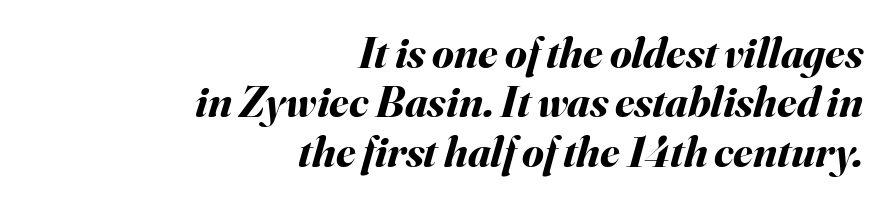
The image shows 44 px bold type, italic (leaning right); set right-aligned, tight line spacing (1.12x), normal letter spacing, not underlined; medium stroke contrast and a small x-height.
